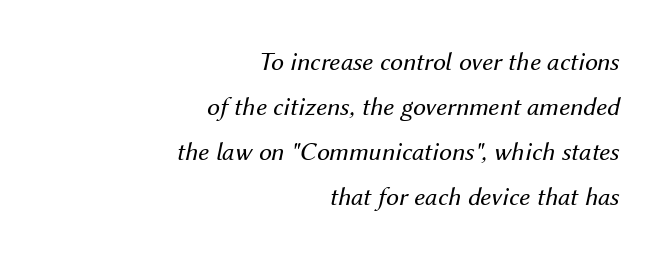
The image shows 26 px text type, italic (leaning right); set right-aligned, line spacing 1.73x, normal letter spacing, not underlined.
